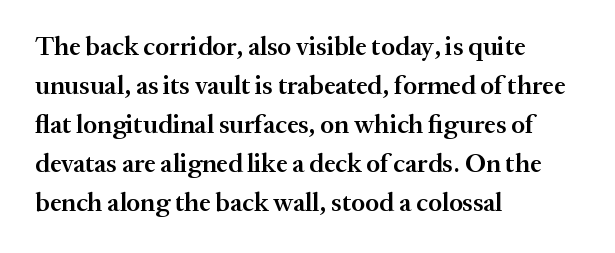
Each row of text sits above clean, open space. The letters stand straight up with perfectly vertical stems. Each word holds together tightly as a unit, with standard inter-letter gaps. A normal amount of white space separates one row of letters from the next. Does the weight exceed regular? Yes, but only to semibold. The paragraph shown leans on its left margin.
